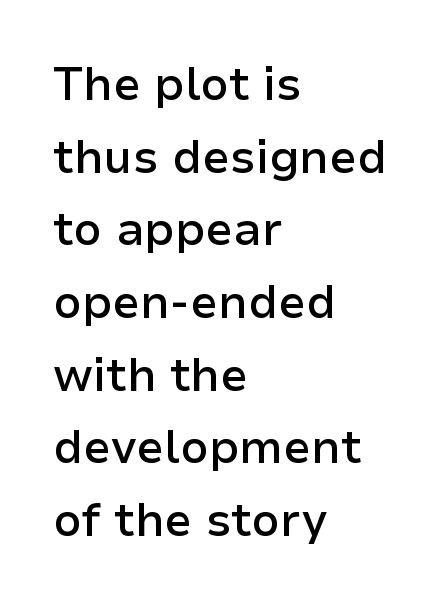
The axis of the letterforms is exactly vertical. The face used here is proportionally spaced, like ordinary book or web type. Does the weight exceed regular? Yes, but only to semibold. The lines sit at an ordinary, default distance from one another. The letters carry no serifs — their stems end cleanly without finishing strokes. Typeset ragged right — the left edge is the straight one.
